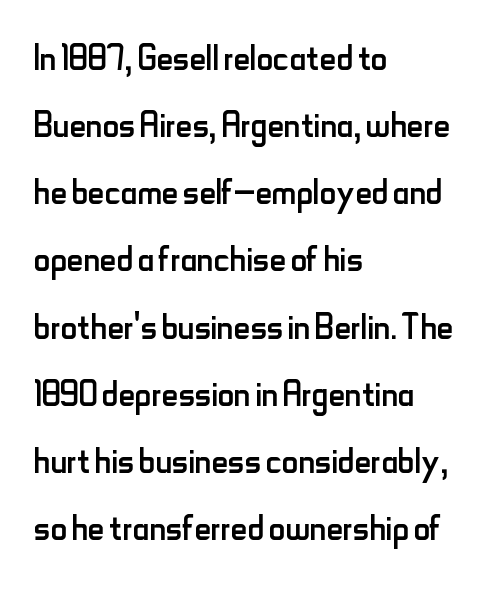
The space beneath each line is pristine and unruled. These lines are rendered in a variable-pitch font. This reads as an unemphasized weight, regular at the heaviest. Leftover space on each line is placed entirely after the last word.
